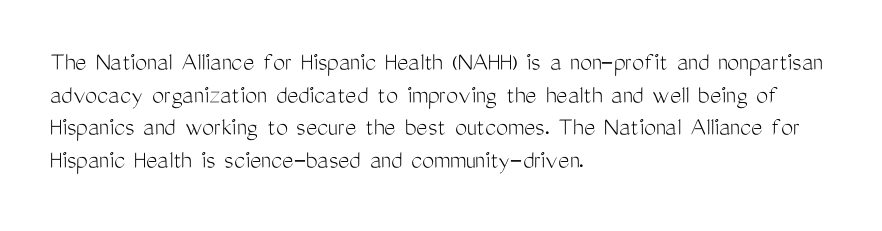
{"italic": "no", "bold": "no", "underline": "no", "align": "left", "line_spacing_ratio": 1.21, "letter_spacing": "normal", "letter_spacing_em": 0.0, "glyph_px": 27}
